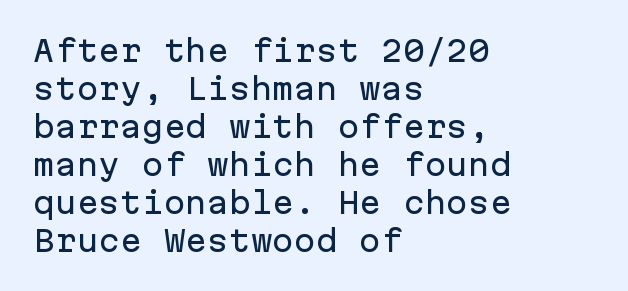
The image shows 29 px sans-serif type, upright, monospaced; set left-aligned, normal line spacing (1.31x), normal letter spacing, not underlined; low stroke contrast and a medium x-height.
